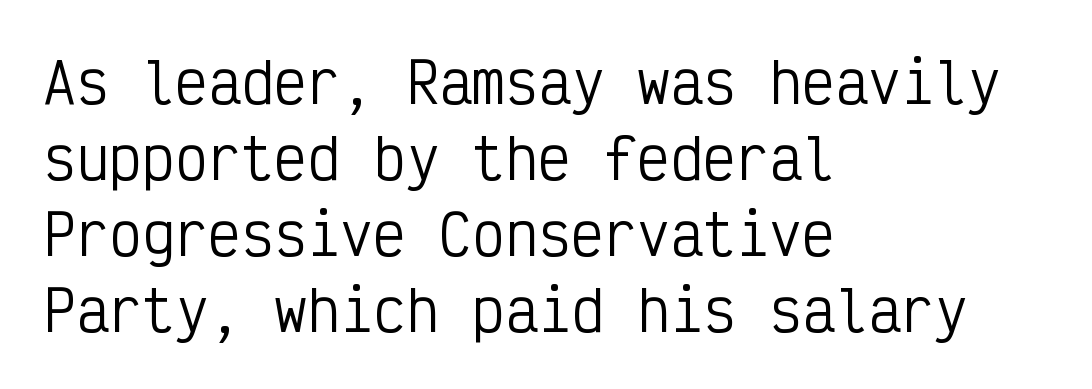
Every character here occupies the same horizontal width, giving the sample a typewriter-like rhythm. The typeface chosen for these lines omits serifs. This sample uses plain, unmodified letter spacing. Heaviness? Minimal to ordinary, like unemphasized prose. Check the space under the baseline: it is left empty.
